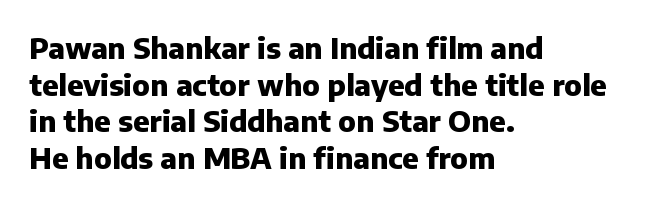
Q: Is the text bold? A: Yes.
Q: Is the text italic (slanted)? A: No, it is upright.
Q: Is the typeface a serif or a sans-serif typeface? A: Sans-serif.
Q: Is the text underlined? A: No.
Q: How is the paragraph aligned? A: Left-aligned.
Q: Is the spacing between letters normal or unusually wide? A: Normal.
Q: Is the spacing between lines tight, normal or loose? A: Normal.
Q: Width (condensed, normal, or wide)? A: Normal.
Q: Stroke contrast? A: Low.
Q: x-height? A: Medium.
Q: Monospaced? A: No.
